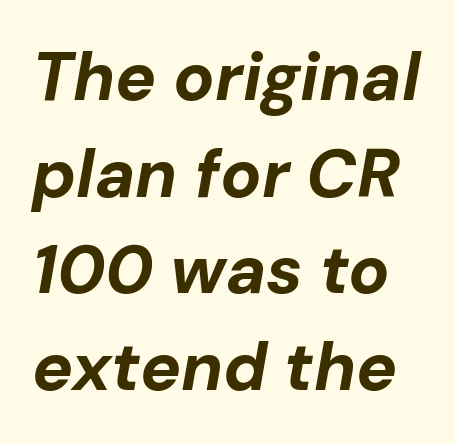
{"italic": "yes", "lean": "right", "slant_degrees": 10, "bold": "yes", "weight": "bold", "width": "normal", "stroke_contrast": "low", "x_height": "medium", "monospaced": "no", "underline": "no", "line_spacing": "normal", "line_spacing_ratio": 1.42, "letter_spacing": "normal", "letter_spacing_em": 0.0, "glyph_px": 68}
